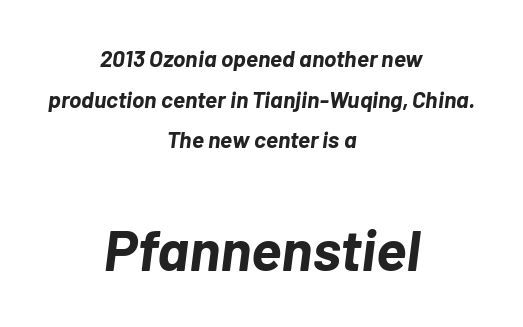
A typesetter would call this proportional, since set widths differ per character. These lines stack symmetrically, like a column narrowing and widening about its center. Bold? Absolutely — the strokes are thick and heavy. Compared with typical body copy, the letter spacing here is the same.
